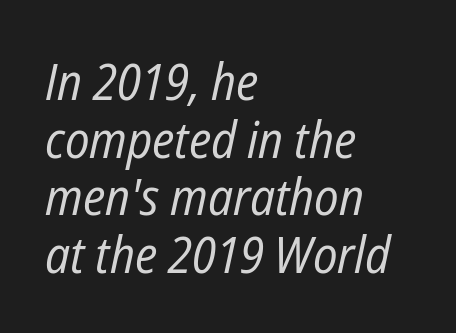
Q: Is the text bold? A: No.
Q: Is the text italic (slanted)? A: Yes, it leans right by about 12 degrees.
Q: Is the text underlined? A: No.
Q: How is the paragraph aligned? A: Left-aligned.
Q: Is the spacing between letters normal or unusually wide? A: Normal.
Q: Is the spacing between lines tight, normal or loose? A: Tight.
Q: Width (condensed, normal, or wide)? A: Condensed.
Q: Stroke contrast? A: Low.
Q: x-height? A: Medium.
Q: Monospaced? A: No.
